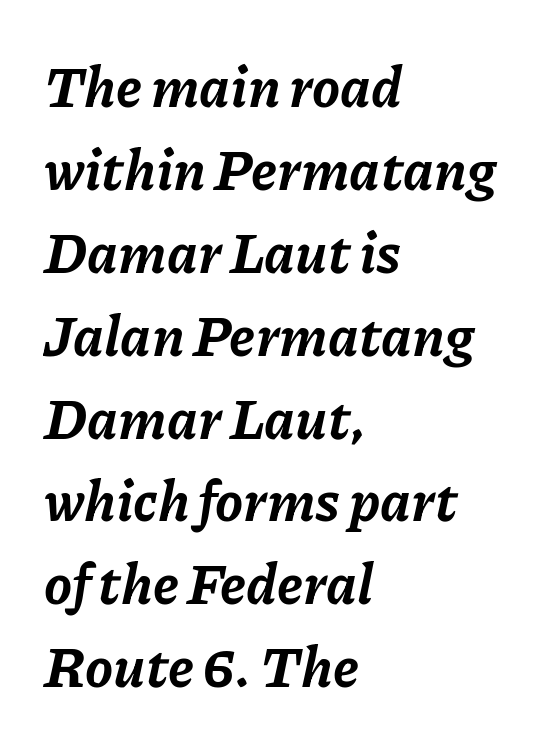
Q: Is the text bold? A: Yes.
Q: Is the text italic (slanted)? A: Yes, it leans right by about 11 degrees.
Q: Is the text underlined? A: No.
Q: How is the paragraph aligned? A: Left-aligned.
Q: Is the spacing between letters normal or unusually wide? A: Normal.
Q: Is the spacing between lines tight, normal or loose? A: Normal.
Q: Width (condensed, normal, or wide)? A: Normal.
Q: Stroke contrast? A: Low.
Q: x-height? A: Medium.
Q: Monospaced? A: No.
